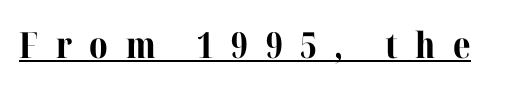
The image shows 36 px bold serif type, upright; set unusually wide letter spacing (+0.49 em), underlined; medium stroke contrast and a medium x-height.
